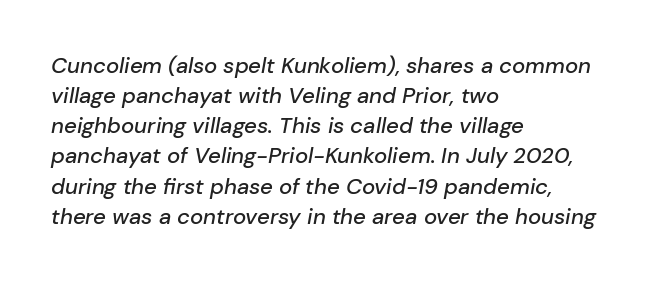
{"italic": "yes", "lean": "right", "slant_degrees": 10, "underline": "no", "align": "left", "line_spacing": "normal", "line_spacing_ratio": 1.37, "letter_spacing": "normal", "letter_spacing_em": 0.0, "glyph_px": 22}
